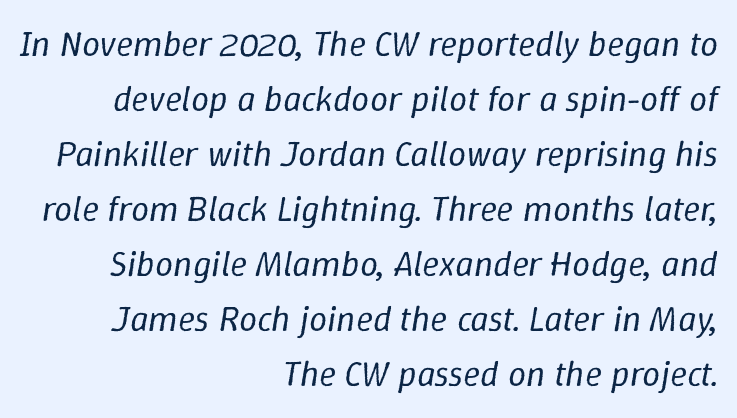
The image shows 36 px regular-weight type, italic (leaning right); set right-aligned, normal line spacing (1.53x), normal letter spacing, not underlined; low stroke contrast and a medium x-height.
